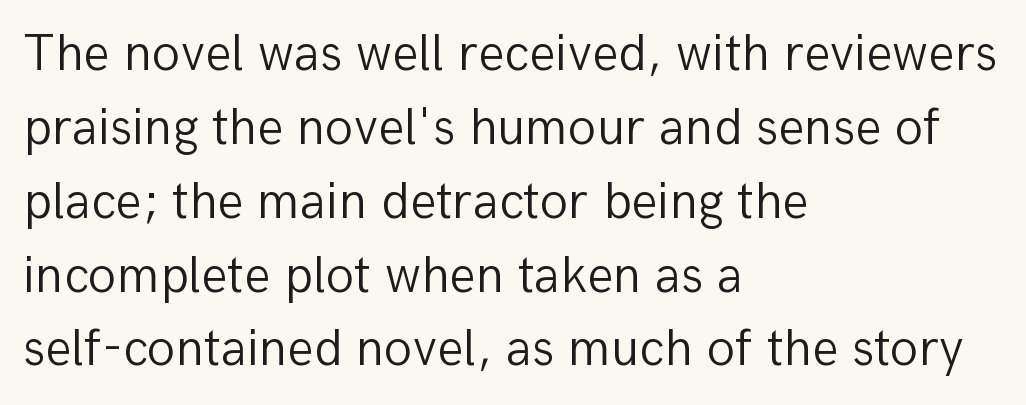
{"serif": "no", "italic": "no", "bold": "no", "weight": "light", "width": "normal", "stroke_contrast": "low", "x_height": "medium", "monospaced": "no", "underline": "no", "align": "left", "line_spacing": "normal", "line_spacing_ratio": 1.42, "letter_spacing": "normal", "letter_spacing_em": 0.0, "glyph_px": 52}
